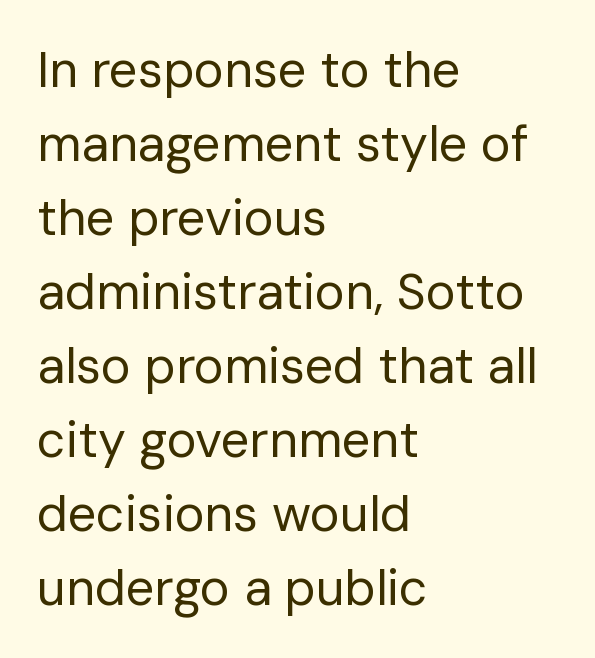
{"serif": "no", "italic": "no", "bold": "no", "weight": "regular", "width": "normal", "stroke_contrast": "low", "x_height": "medium", "monospaced": "no", "underline": "no", "align": "left", "line_spacing": "normal", "line_spacing_ratio": 1.48, "letter_spacing": "normal", "letter_spacing_em": 0.0, "glyph_px": 50}
